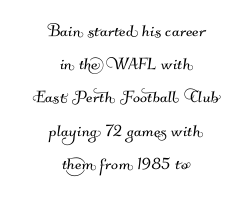
The text block is weighted toward neither margin, spreading evenly from the middle. Just letters on the line, the space beneath them empty. The passage shown has conventional tracking throughout. Quick note: interline space is typical.
